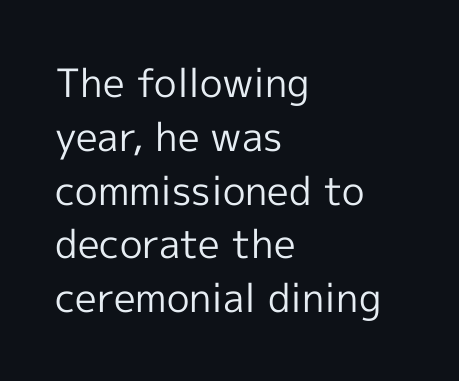
Q: Is the text bold? A: No.
Q: Is the text italic (slanted)? A: No, it is upright.
Q: Is the typeface a serif or a sans-serif typeface? A: Sans-serif.
Q: Is the text underlined? A: No.
Q: How is the paragraph aligned? A: Left-aligned.
Q: Is the spacing between letters normal or unusually wide? A: Normal.
Q: Is the spacing between lines tight, normal or loose? A: Normal.
Q: Width (condensed, normal, or wide)? A: Normal.
Q: x-height? A: Medium.
Q: Monospaced? A: No.
